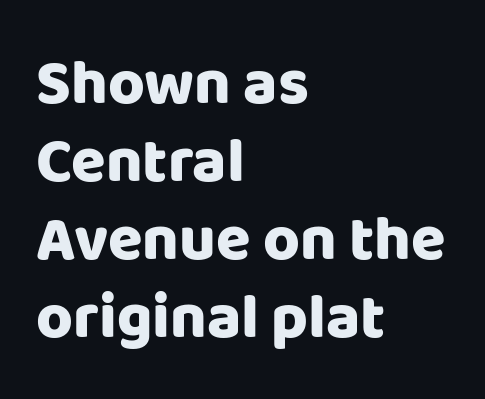
{"serif": "no", "italic": "no", "bold": "yes", "weight": "heavy", "width": "normal", "stroke_contrast": "low", "x_height": "large", "monospaced": "no", "underline": "no", "align": "left", "line_spacing_ratio": 1.24, "letter_spacing": "normal", "letter_spacing_em": 0.0, "glyph_px": 63}
